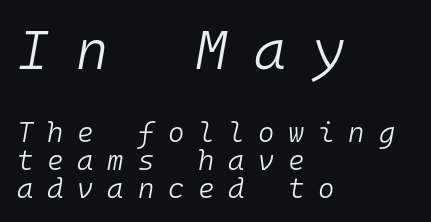
Q: Is the text bold? A: No.
Q: Is the text italic (slanted)? A: Yes, it leans right by about 10 degrees.
Q: Is the text underlined? A: No.
Q: How is the paragraph aligned? A: Left-aligned.
Q: Is the spacing between letters normal or unusually wide? A: Unusually wide.
Q: Is the spacing between lines tight, normal or loose? A: Tight.
Q: Which block of text is set in a larger size, the first (top) or the second (bottom)? A: The first (top) one.
Q: Width (condensed, normal, or wide)? A: Normal.
Q: Stroke contrast? A: Low.
Q: x-height? A: Medium.
Q: Monospaced? A: Yes.
